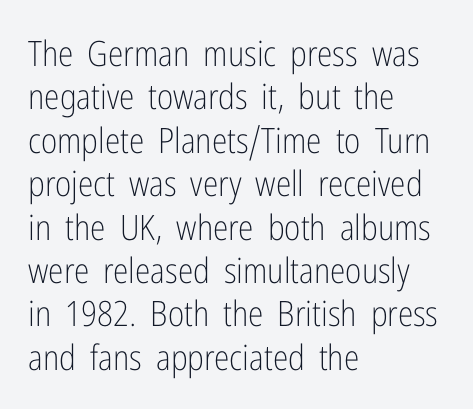
{"serif": "no", "italic": "no", "bold": "no", "weight": "light", "width": "condensed", "stroke_contrast": "low", "x_height": "medium", "monospaced": "no", "underline": "no", "align": "left", "line_spacing_ratio": 1.24, "letter_spacing": "normal", "letter_spacing_em": 0.0, "glyph_px": 35}
